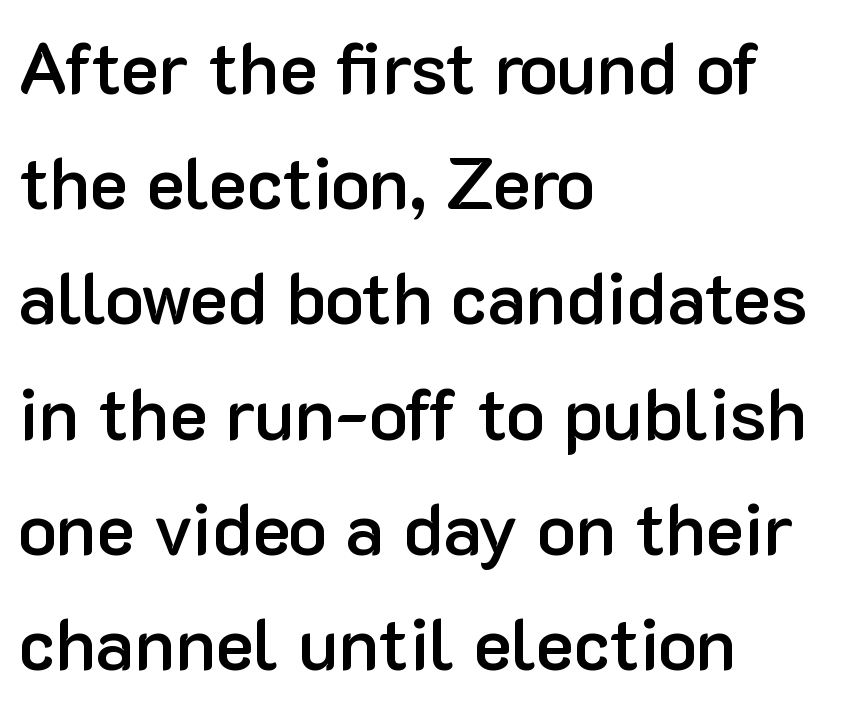
These lines were composed using upright roman letters. Is the letter spacing exaggerated? No — it looks like the ordinary default. The rendering uses a moderate line-height, typical for paragraphs. Rule under the text: the space is simply empty.
